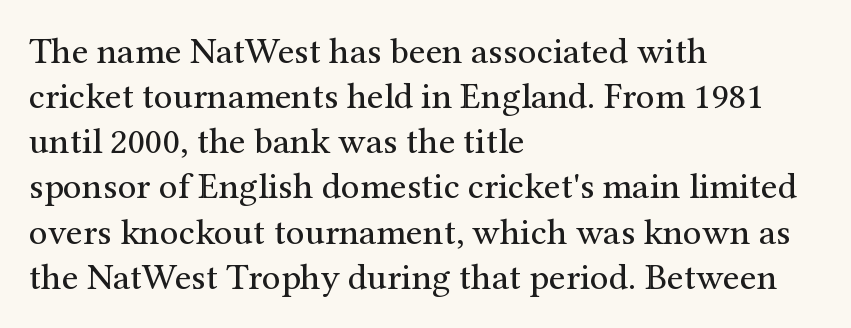
Q: Is the text bold? A: No.
Q: Is the text italic (slanted)? A: No, it is upright.
Q: Is the typeface a serif or a sans-serif typeface? A: Serif.
Q: Is the text underlined? A: No.
Q: How is the paragraph aligned? A: Left-aligned.
Q: Is the spacing between letters normal or unusually wide? A: Normal.
Q: Width (condensed, normal, or wide)? A: Normal.
Q: Stroke contrast? A: Medium.
Q: x-height? A: Medium.
Q: Monospaced? A: No.
